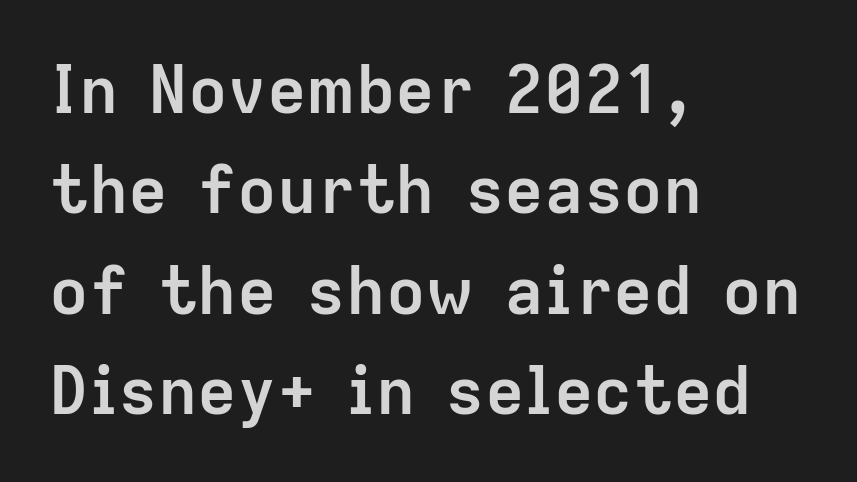
{"serif": "no", "italic": "no", "bold": "yes", "weight": "semibold", "width": "normal", "stroke_contrast": "low", "x_height": "medium", "monospaced": "no", "underline": "no", "align": "left", "line_spacing": "normal", "line_spacing_ratio": 1.52, "letter_spacing": "normal", "letter_spacing_em": 0.0, "glyph_px": 66}
